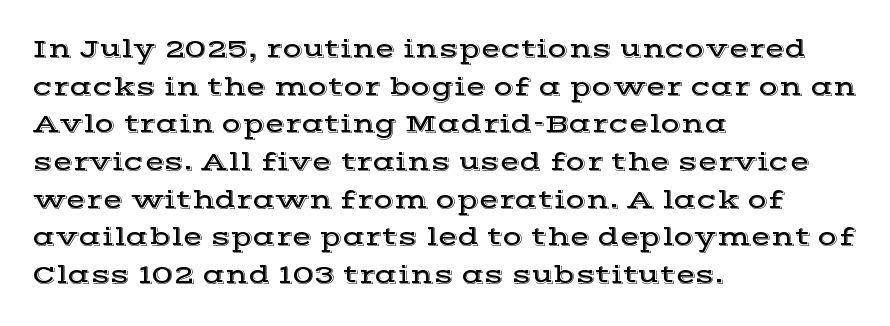
{"italic": "no", "underline": "no", "align": "left", "line_spacing": "normal", "line_spacing_ratio": 1.45, "letter_spacing": "normal", "letter_spacing_em": 0.0, "glyph_px": 26}
